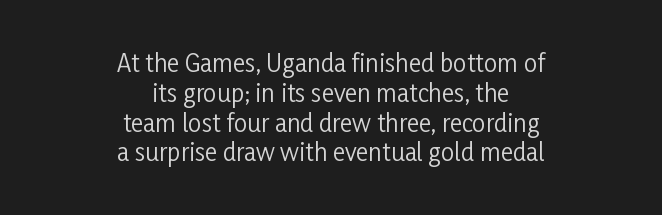
{"italic": "no", "bold": "no", "underline": "no", "align": "center", "line_spacing_ratio": 1.24, "letter_spacing": "normal", "letter_spacing_em": 0.0, "glyph_px": 24}
